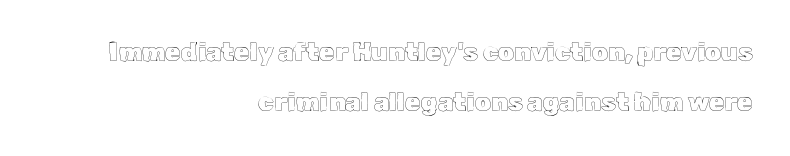
The image shows 25 px text type, upright; set right-aligned, loose line spacing (2.01x), normal letter spacing, not underlined.
